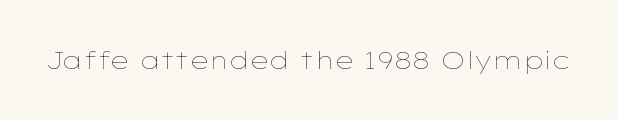
The image shows 25 px text type, upright; set normal letter spacing, not underlined.
